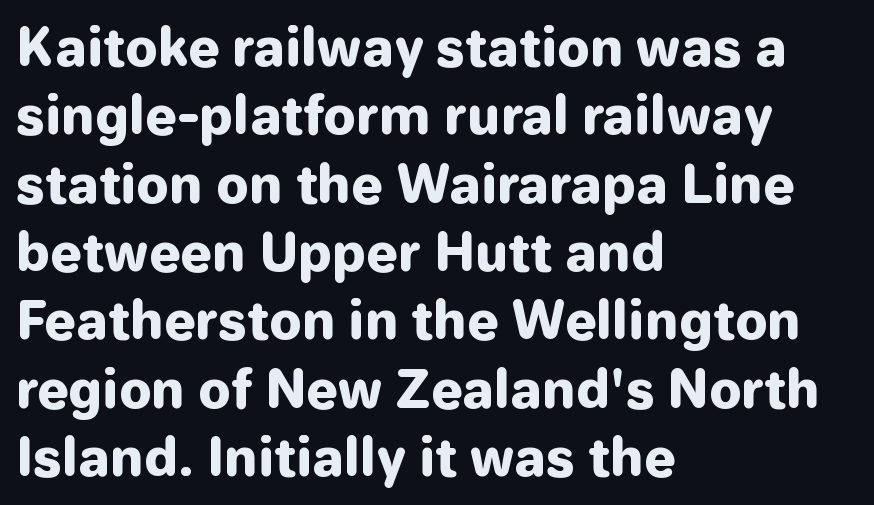
Q: Is the text bold? A: Yes.
Q: Is the text italic (slanted)? A: No, it is upright.
Q: Is the typeface a serif or a sans-serif typeface? A: Sans-serif.
Q: Is the text underlined? A: No.
Q: How is the paragraph aligned? A: Left-aligned.
Q: Is the spacing between letters normal or unusually wide? A: Normal.
Q: Is the spacing between lines tight, normal or loose? A: Normal.
Q: Width (condensed, normal, or wide)? A: Normal.
Q: Stroke contrast? A: Low.
Q: x-height? A: Medium.
Q: Monospaced? A: No.
